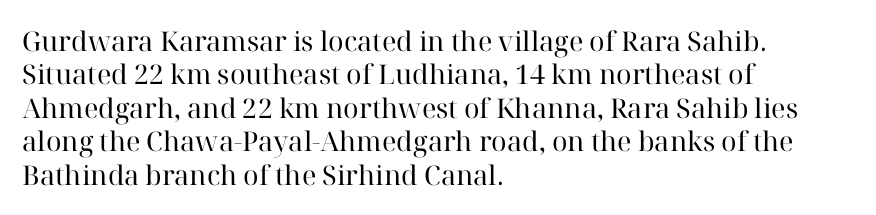
The image shows 27 px text type, upright; set left-aligned, line spacing 1.24x, normal letter spacing, not underlined.
